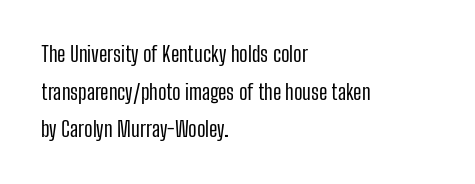
Q: Is the text bold? A: No.
Q: Is the text italic (slanted)? A: No, it is upright.
Q: Is the text underlined? A: No.
Q: How is the paragraph aligned? A: Left-aligned.
Q: Is the spacing between letters normal or unusually wide? A: Normal.
